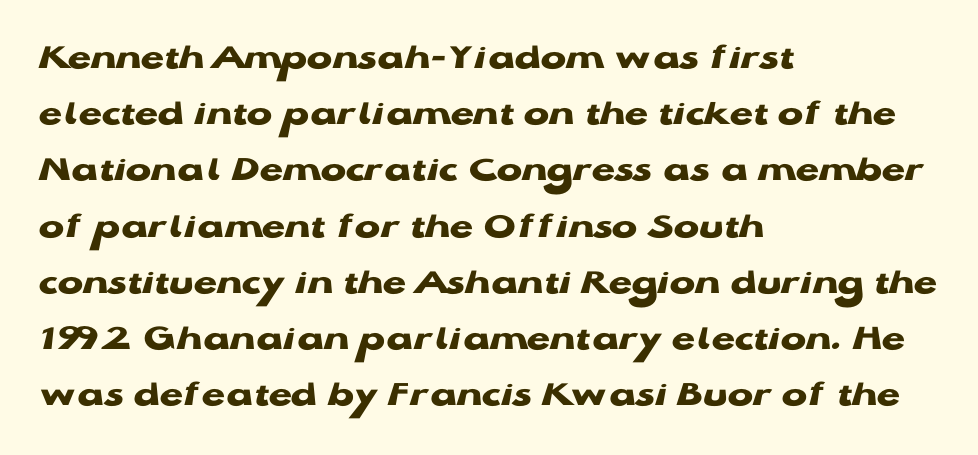
Caption: multi-line text, flush left, ragged right. Stroke terminals: plain, sans-serif. Check under the words: just untouched page. Plenty of ink on the page — the face is bold. Horizontal bands of white between lines are of average thickness.
